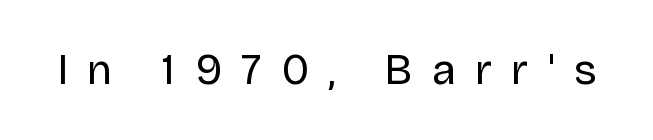
The axis of the letterforms is exactly vertical. The strokes carry an ordinary text weight at most. Note the varied advance widths — an 'i' is clearly narrower than an 'm'. A sans-serif font was chosen for this passage. What stands out about the letter spacing? Its width — letters are far apart.
